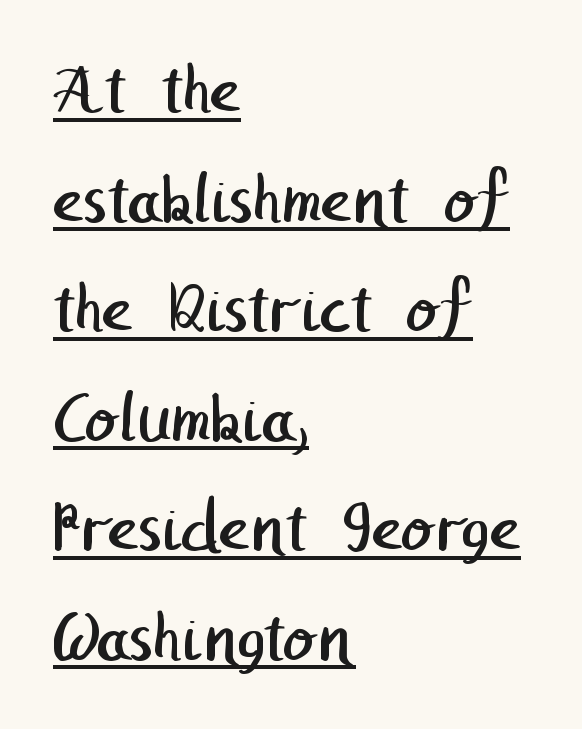
Q: Is the text bold? A: No.
Q: Is the typeface a serif or a sans-serif typeface? A: Sans-serif.
Q: Is the text underlined? A: Yes.
Q: How is the paragraph aligned? A: Left-aligned.
Q: Is the spacing between letters normal or unusually wide? A: Normal.
Q: Is the spacing between lines tight, normal or loose? A: Normal.
Q: Width (condensed, normal, or wide)? A: Normal.
Q: Stroke contrast? A: Low.
Q: x-height? A: Medium.
